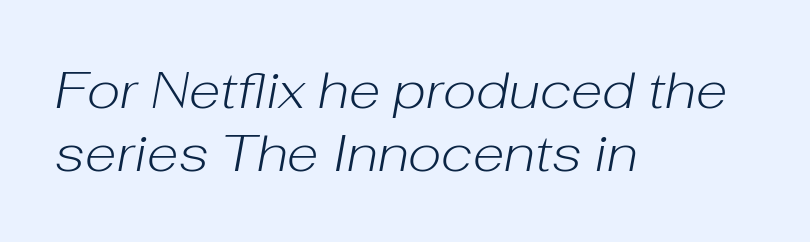
Line starts are locked; line ends wander. Words float on clear page, feet unadorned. Proportional: the letters do not fall into vertical columns. There's an unmistakable incline to the writing here. Heaviness? Minimal to ordinary, like unemphasized prose. A typesetter would call this zero additional tracking.
